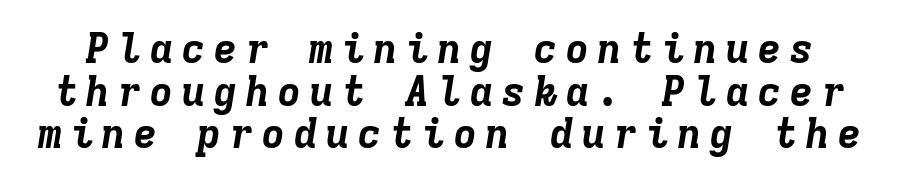
The image shows 41 px bold type, italic (leaning right), monospaced; set tight line spacing (1.04x), not underlined; low stroke contrast and a medium x-height.
